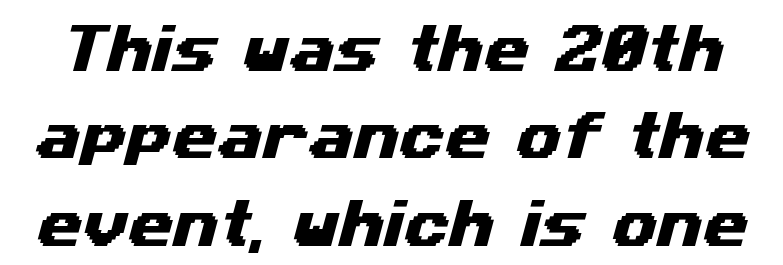
{"serif": "no", "width": "wide", "stroke_contrast": "medium", "x_height": "medium", "monospaced": "no", "underline": "no", "line_spacing": "normal", "line_spacing_ratio": 1.68, "letter_spacing": "normal", "letter_spacing_em": 0.0, "glyph_px": 52}
